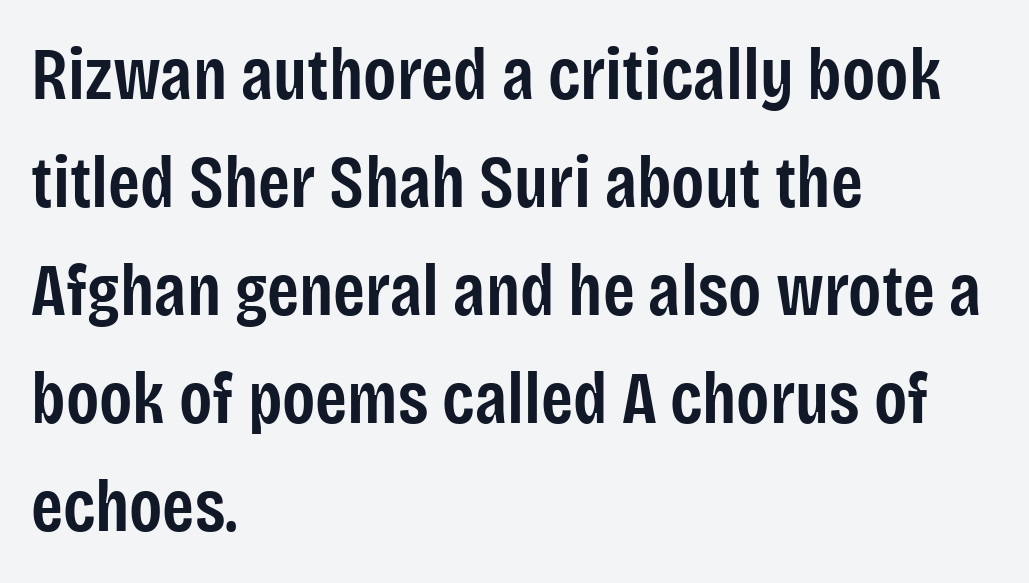
{"serif": "no", "italic": "no", "bold": "semi", "weight": "semibold", "width": "condensed", "stroke_contrast": "low", "x_height": "large", "monospaced": "no", "underline": "no", "align": "left", "line_spacing": "normal", "line_spacing_ratio": 1.48, "letter_spacing": "normal", "letter_spacing_em": 0.0, "glyph_px": 73}
